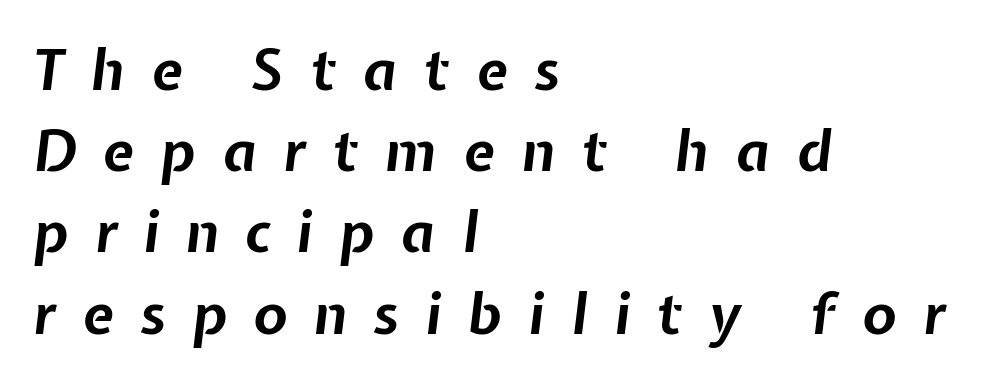
Clear beneath every line of the passage. One glance says typical: line gaps are just what's usual. Slanted lettering throughout. Each letter keeps its own natural width here, so spacing adapts to shape. Short note: letters widely spaced. Emphasis by weight is at full strength: bold.
